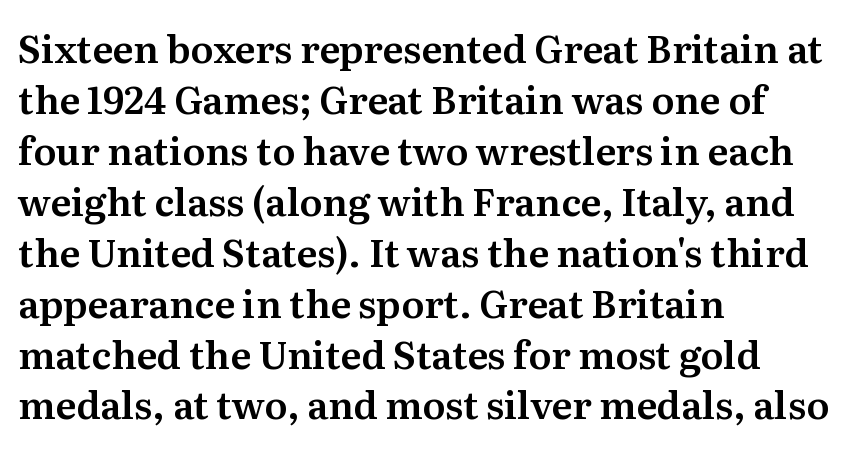
The image shows 38 px serif type, upright; set left-aligned, normal line spacing (1.34x), normal letter spacing, not underlined; medium stroke contrast and a medium x-height.
